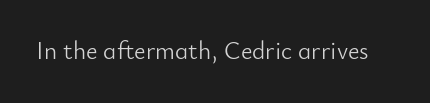
The image shows 25 px text type, upright; set normal letter spacing, not underlined.
